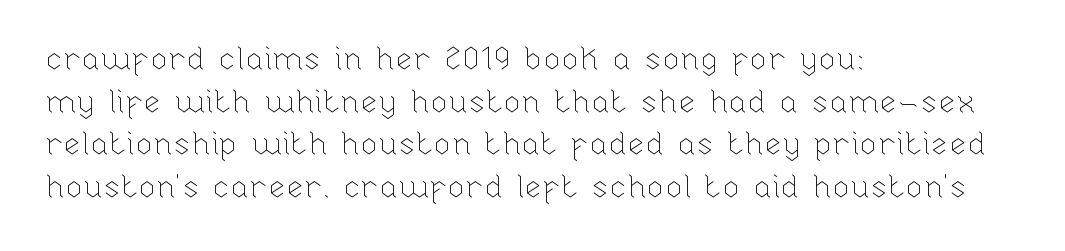
{"italic": "no", "bold": "no", "weight": "thin", "width": "normal", "stroke_contrast": "low", "x_height": "medium", "monospaced": "no", "underline": "no", "align": "left", "line_spacing": "normal", "line_spacing_ratio": 1.33, "letter_spacing": "normal", "letter_spacing_em": 0.0, "glyph_px": 32}
